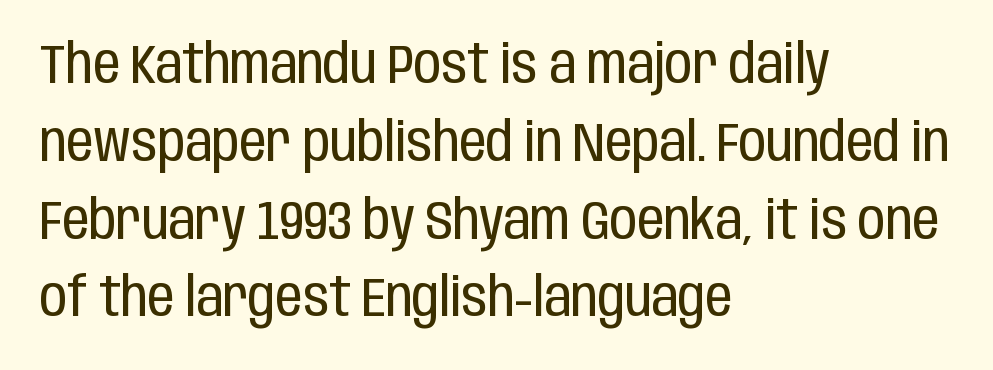
Do the characters align in a grid? No, the font is proportional. Where is the straight margin? On the left. Letters have the restrained weight of plain body copy at most. The font family rendered here belongs to the sans-serif group. These lines sit exactly where default settings would place them.
